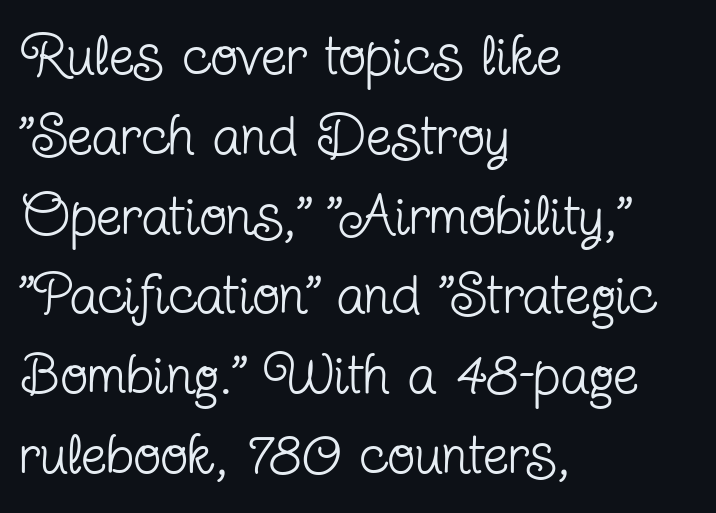
Q: Is the text bold? A: No.
Q: Is the text italic (slanted)? A: No, it is upright.
Q: Is the typeface a serif or a sans-serif typeface? A: Serif.
Q: Is the text underlined? A: No.
Q: How is the paragraph aligned? A: Left-aligned.
Q: Is the spacing between letters normal or unusually wide? A: Normal.
Q: Is the spacing between lines tight, normal or loose? A: Normal.
Q: Width (condensed, normal, or wide)? A: Condensed.
Q: Stroke contrast? A: Low.
Q: x-height? A: Medium.
Q: Monospaced? A: No.
